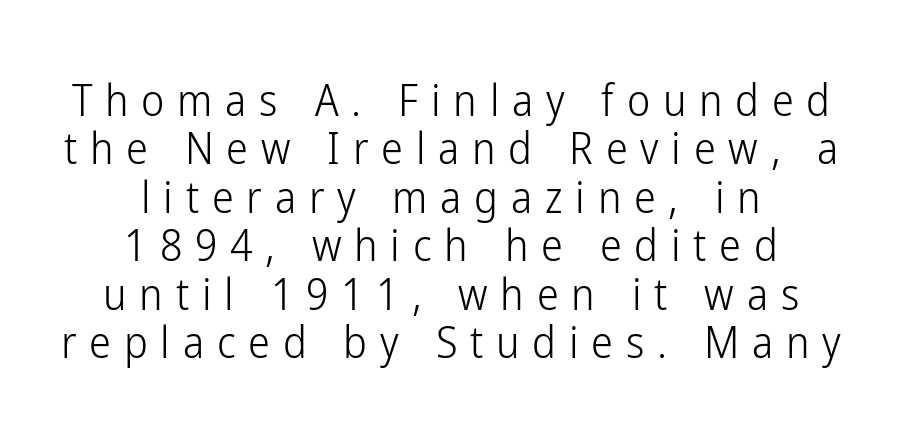
If you drew a line through each stem, it would be perfectly vertical. The gaps between neighbouring characters are conspicuously large. Is there much room between lines? No — they nearly touch. Ink coverage per letter is moderate at most. Line starts and ends both wander, symmetrically.
